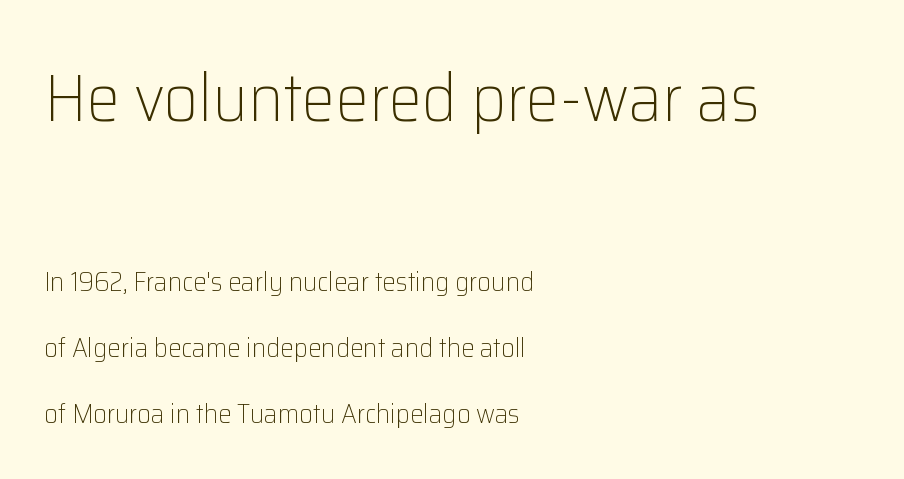
The image shows 67 px light sans-serif type, upright; set left-aligned, loose line spacing (2.43x), normal letter spacing, not underlined; the first (top) block is 2.48x larger; low stroke contrast and a medium x-height.
